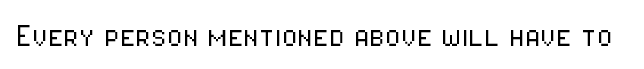
{"serif": "no", "italic": "no", "bold": "no", "weight": "light", "width": "condensed", "stroke_contrast": "low", "x_height": "medium", "monospaced": "no", "underline": "no", "letter_spacing": "normal", "letter_spacing_em": 0.0, "glyph_px": 36}
